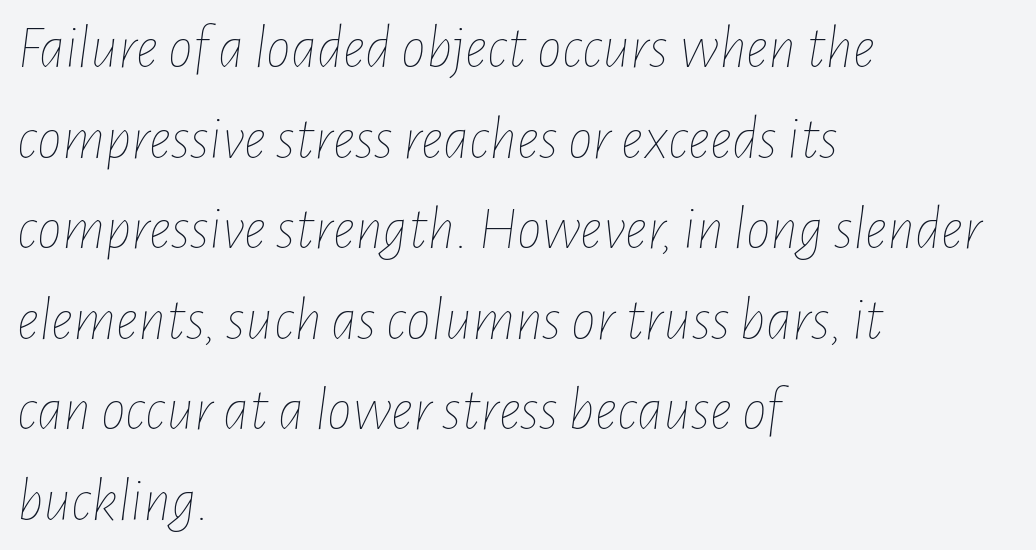
Alignment: flush left. The font is comparable to plain body text, perhaps lighter. Honestly, the letter spacing is just normal — you wouldn't notice it. Proportional: the letters do not fall into vertical columns.
